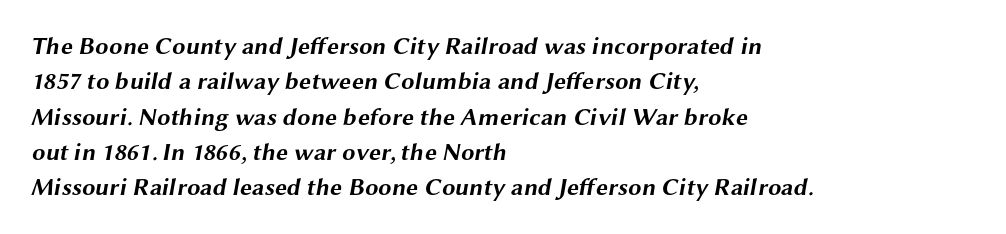
Nobody drew a line under any word here. If you drew a ruler down the left edge, every line would touch it. Is the type bold? Yes — the strokes are clearly thick and heavy. The tracking reads as untouched default to a designer's eye. Rows of type keep a routine distance in the vertical direction.
